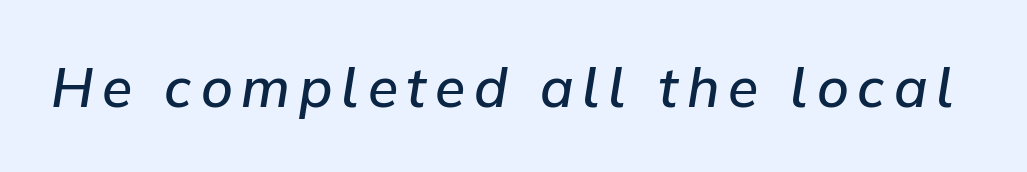
Q: Is the text bold? A: Semi-bold.
Q: Is the text italic (slanted)? A: Yes, it leans right by about 9 degrees.
Q: Is the text underlined? A: No.
Q: Width (condensed, normal, or wide)? A: Normal.
Q: Stroke contrast? A: Low.
Q: x-height? A: Medium.
Q: Monospaced? A: No.
